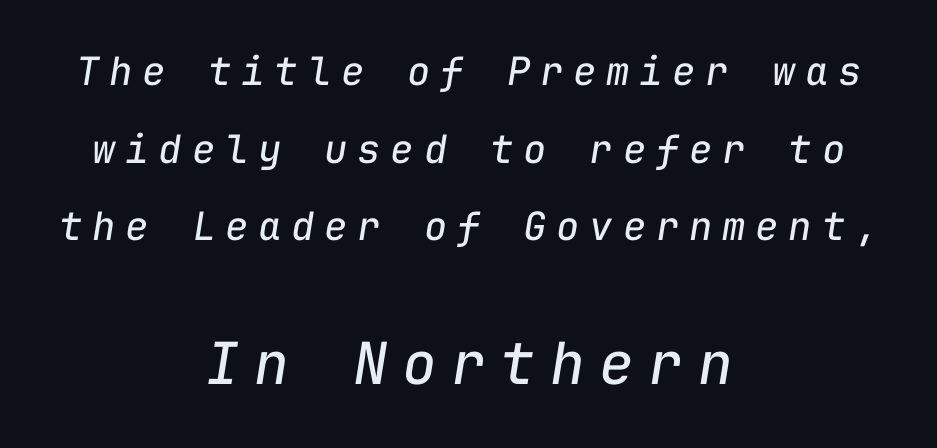
Q: Is the text bold? A: No.
Q: Is the text italic (slanted)? A: Yes, it leans right by about 9 degrees.
Q: Is the text underlined? A: No.
Q: How is the paragraph aligned? A: Centered.
Q: Is the spacing between letters normal or unusually wide? A: Unusually wide.
Q: Is the spacing between lines tight, normal or loose? A: Loose.
Q: Which block of text is set in a larger size, the first (top) or the second (bottom)? A: The second (bottom) one.
Q: Width (condensed, normal, or wide)? A: Normal.
Q: Stroke contrast? A: Low.
Q: x-height? A: Medium.
Q: Monospaced? A: Yes.
